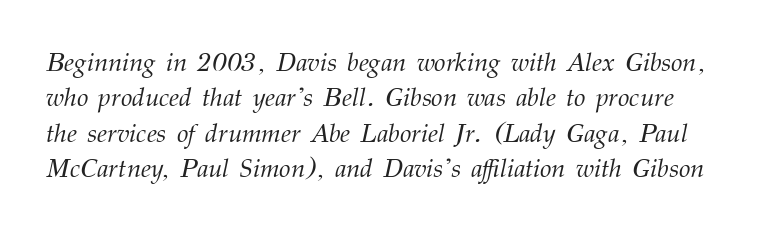
The face looks like a standard text weight, possibly lighter. The lettering tilts uniformly, giving the passage an italic look. Check under the words: just untouched page. The passage shown has conventional tracking throughout.
